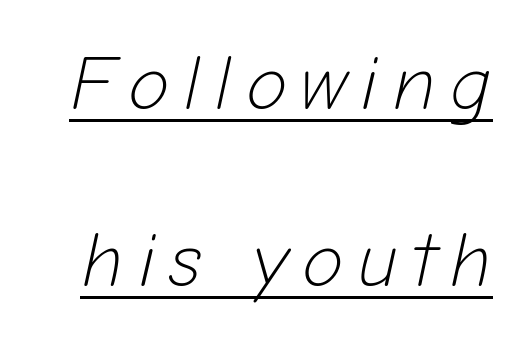
The image shows 77 px light type, italic (leaning right); set loose line spacing (2.3x), underlined; low stroke contrast and a medium x-height.
